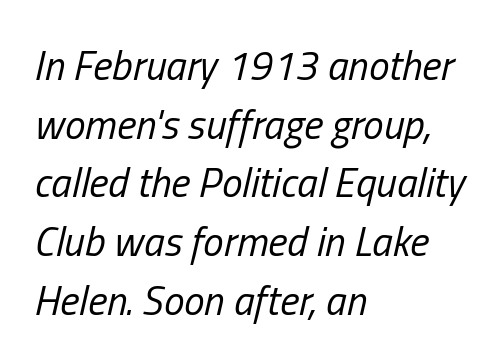
Q: Is the text bold? A: No.
Q: Is the text italic (slanted)? A: Yes, it leans right by about 13 degrees.
Q: Is the text underlined? A: No.
Q: How is the paragraph aligned? A: Left-aligned.
Q: Is the spacing between letters normal or unusually wide? A: Normal.
Q: Is the spacing between lines tight, normal or loose? A: Normal.
Q: Width (condensed, normal, or wide)? A: Condensed.
Q: Stroke contrast? A: Low.
Q: x-height? A: Medium.
Q: Monospaced? A: No.
